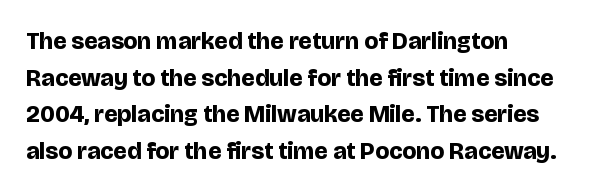
Q: Is the text bold? A: Yes.
Q: Is the text italic (slanted)? A: No, it is upright.
Q: Is the text underlined? A: No.
Q: How is the paragraph aligned? A: Left-aligned.
Q: Is the spacing between letters normal or unusually wide? A: Normal.
Q: Is the spacing between lines tight, normal or loose? A: Normal.
